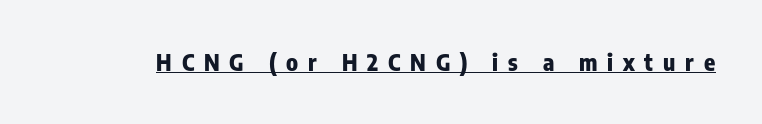
You can see a thin bar hugging the bottom of the glyphs. Pretty heavy lettering here — definitely bold. Students, note that the glyphs here are deliberately spaced far apart. When letters stand straight like this, we call the style roman or upright.
